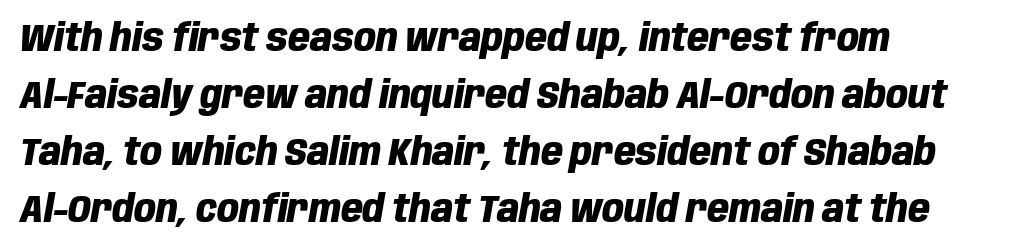
Compared with typical paragraphs, the rows here are spaced about the same. This rendering features lettering with no underline. Left-aligned paragraph, ragged on the right. These lines are rendered in a variable-pitch font. Italic? Definitely — the glyphs are oblique. A typesetter would call this zero additional tracking.
